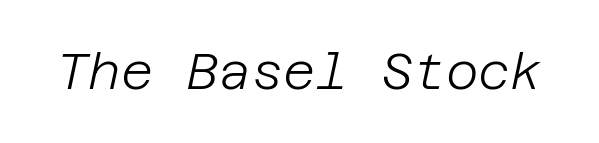
Slant detected: the letters are inclined. In terms of letterspacing, this is plain default setting. Words float on clear page, feet unadorned. Stems here are at most as thick as an everyday book face.
